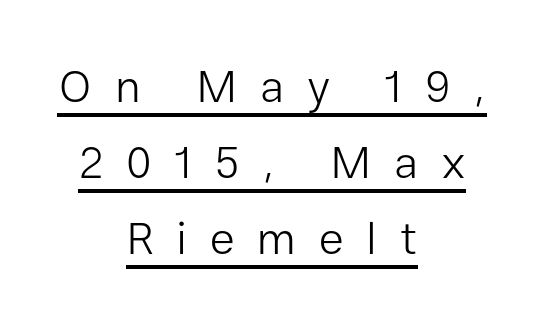
The image shows 46 px light sans-serif type, upright; set centered, normal line spacing (1.65x), unusually wide letter spacing (+0.5 em), underlined; low stroke contrast and a medium x-height.
